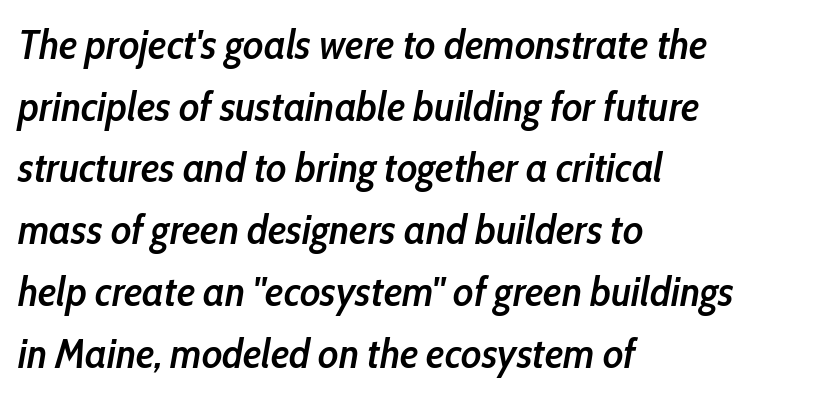
{"italic": "yes", "lean": "right", "slant_degrees": 10, "bold": "semi", "weight": "semibold", "width": "condensed", "stroke_contrast": "low", "x_height": "medium", "monospaced": "no", "underline": "no", "align": "left", "line_spacing": "normal", "line_spacing_ratio": 1.47, "letter_spacing": "normal", "letter_spacing_em": 0.0, "glyph_px": 42}
